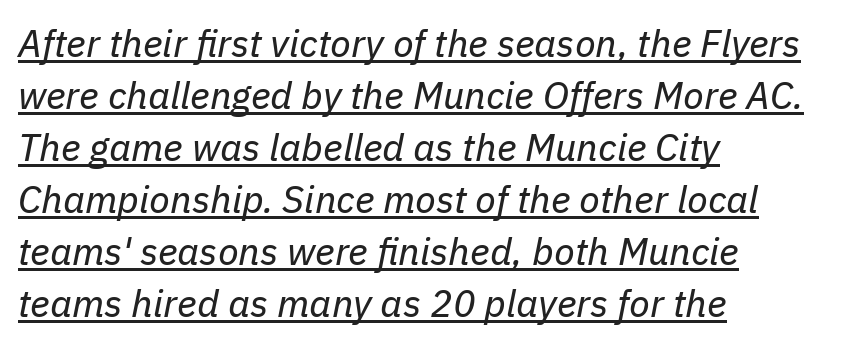
The image shows 38 px regular-weight type, italic (leaning right); set left-aligned, normal line spacing (1.37x), normal letter spacing, underlined; low stroke contrast and a medium x-height.
